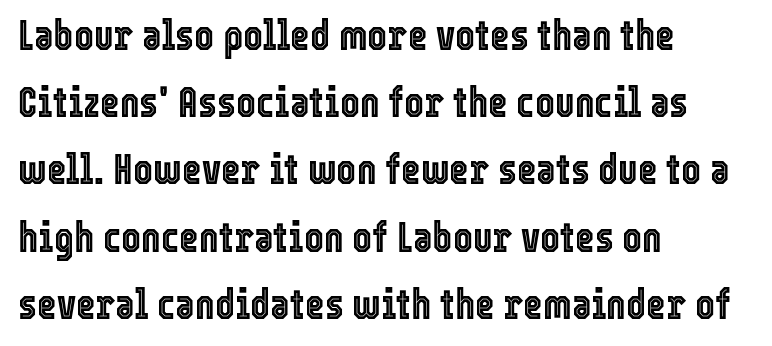
Q: Is the text italic (slanted)? A: No, it is upright.
Q: Is the text underlined? A: No.
Q: How is the paragraph aligned? A: Left-aligned.
Q: Is the spacing between letters normal or unusually wide? A: Normal.
Q: Is the spacing between lines tight, normal or loose? A: Normal.
Q: Width (condensed, normal, or wide)? A: Condensed.
Q: x-height? A: Medium.
Q: Monospaced? A: No.
